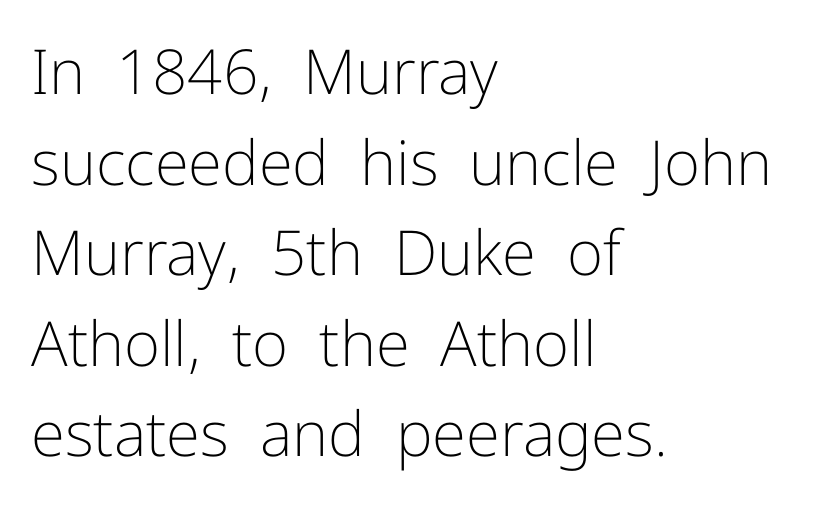
Does the type have serifs? No, each stem ends abruptly. Casual observation: everything's shoved over to the left. Quick note: underline off. Notice how descenders clear the ascenders below comfortably — that's standard leading. Tracking here is standard; glyphs follow each other at the usual distance.
